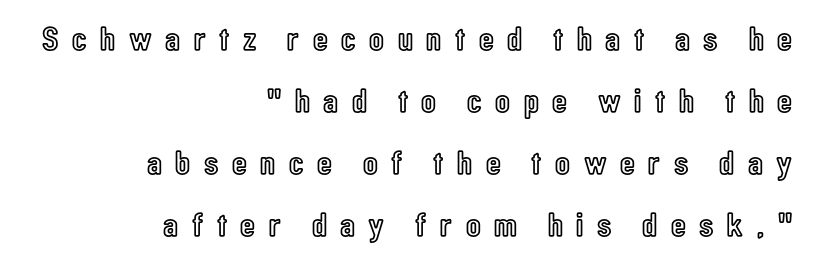
Q: Is the text italic (slanted)? A: No, it is upright.
Q: Is the text underlined? A: No.
Q: How is the paragraph aligned? A: Right-aligned.
Q: Is the spacing between letters normal or unusually wide? A: Unusually wide.
Q: Width (condensed, normal, or wide)? A: Condensed.
Q: x-height? A: Medium.
Q: Monospaced? A: No.
